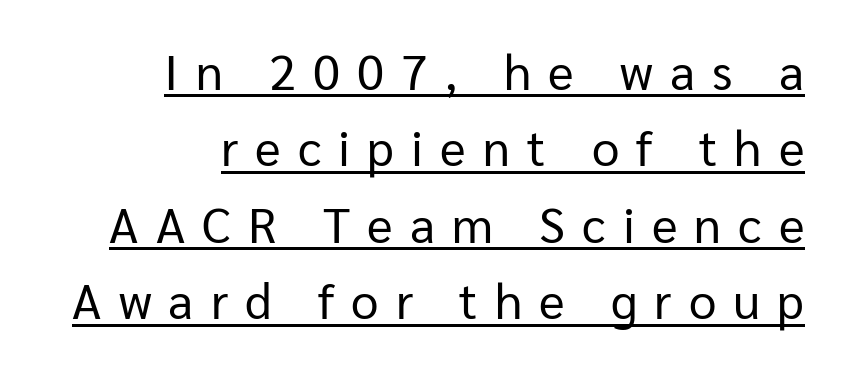
{"serif": "no", "italic": "no", "bold": "no", "weight": "regular", "width": "normal", "stroke_contrast": "low", "x_height": "medium", "monospaced": "no", "underline": "yes", "align": "right", "line_spacing": "normal", "line_spacing_ratio": 1.56, "letter_spacing": "wide", "letter_spacing_em": 0.35, "glyph_px": 49}
